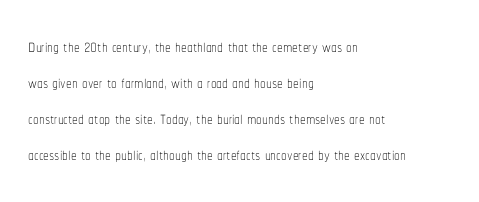
The foot of each line stays bare and open. It's the straight-up-and-down kind of type. The gaps between neighbouring characters are ordinary and unremarkable. A normal amount of white space separates one row of letters from the next. Typeset ragged right — the left edge is the straight one. Is the stroke heavy? The answer is a plain regular-or-lighter.
